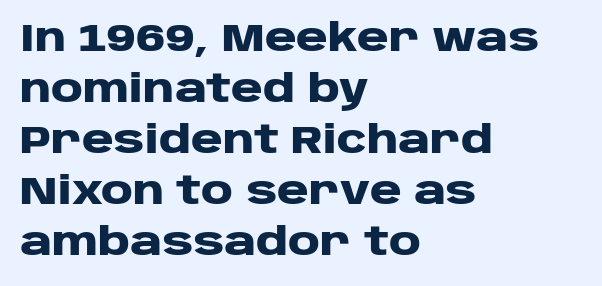
The image shows 39 px heavy, wide sans-serif type, upright; set left-aligned, normal line spacing (1.31x), normal letter spacing, not underlined; low stroke contrast and a large x-height.
